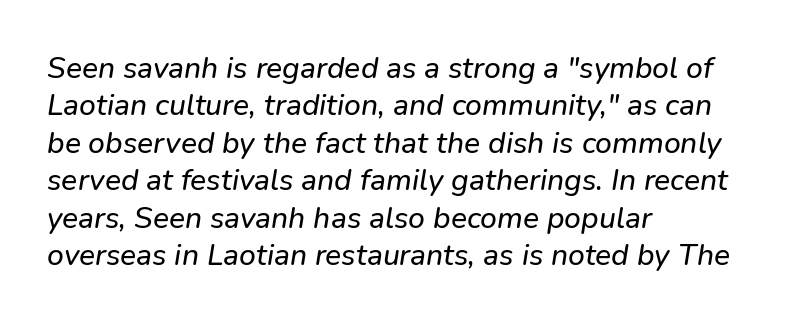
The image shows 30 px sans-serif type; set left-aligned, normal line spacing (1.25x), normal letter spacing, not underlined; low stroke contrast and a medium x-height.
